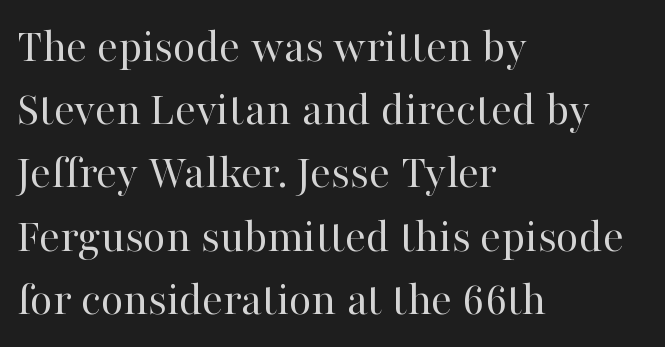
{"serif": "yes", "italic": "no", "bold": "no", "weight": "regular", "width": "normal", "stroke_contrast": "high", "x_height": "medium", "monospaced": "no", "underline": "no", "align": "left", "line_spacing": "normal", "line_spacing_ratio": 1.29, "letter_spacing": "normal", "letter_spacing_em": 0.0, "glyph_px": 49}
